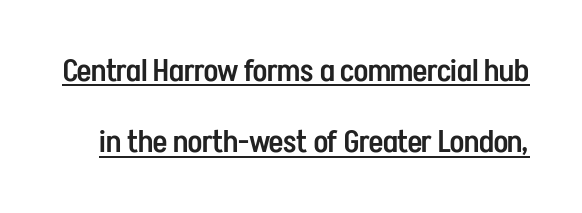
Q: Is the text bold? A: Semi-bold.
Q: Is the text italic (slanted)? A: No, it is upright.
Q: Is the typeface a serif or a sans-serif typeface? A: Sans-serif.
Q: Is the text underlined? A: Yes.
Q: Is the spacing between letters normal or unusually wide? A: Normal.
Q: Is the spacing between lines tight, normal or loose? A: Loose.
Q: Width (condensed, normal, or wide)? A: Condensed.
Q: Stroke contrast? A: Low.
Q: x-height? A: Medium.
Q: Monospaced? A: No.
